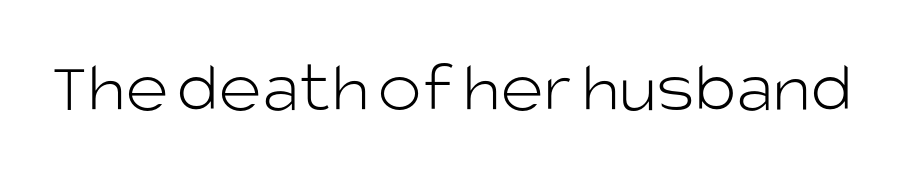
Q: Is the text bold? A: No.
Q: Is the text italic (slanted)? A: No, it is upright.
Q: Is the typeface a serif or a sans-serif typeface? A: Sans-serif.
Q: Is the text underlined? A: No.
Q: Is the spacing between letters normal or unusually wide? A: Normal.
Q: Width (condensed, normal, or wide)? A: Normal.
Q: Stroke contrast? A: Low.
Q: x-height? A: Large.
Q: Monospaced? A: No.
